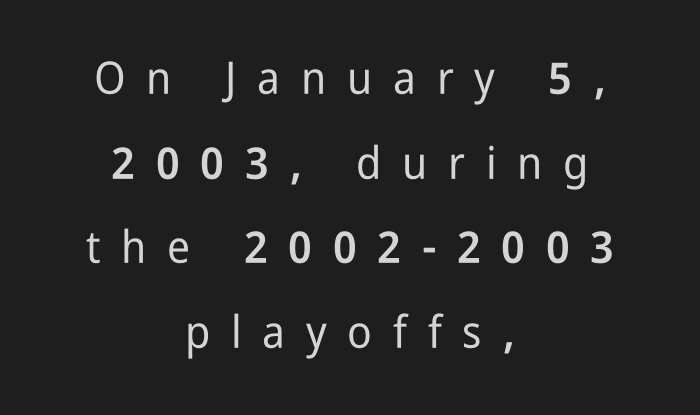
The image shows 45 px condensed sans-serif type, upright; set centered, line spacing 1.88x, unusually wide letter spacing (+0.46 em), not underlined; low stroke contrast and a medium x-height.
